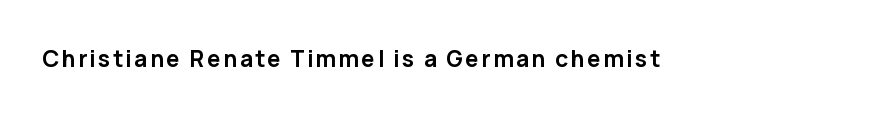
The words here are not underlined. Ascenders rise straight up at ninety degrees. What weight is shown? A full bold with thick strokes.
